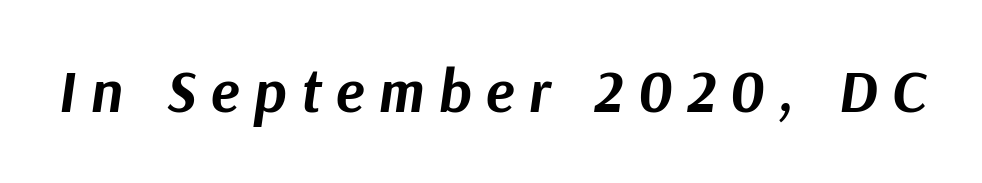
Check the space under the baseline: it is left empty. Spacing verdict: proportional, widths tailored to each character. The letters are slanted; this is an italic face. The line texture is sparse and dotted thanks to wide tracking.
